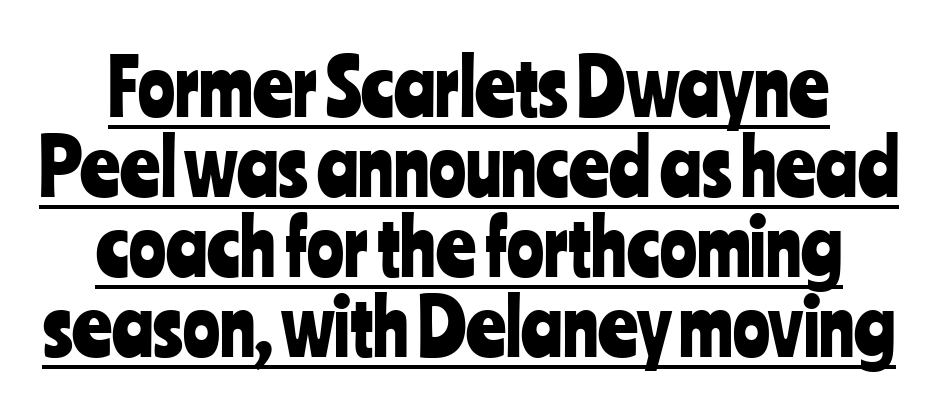
One glance says dense: line gaps are narrower than usual. The letters stand upright; this is a roman face. Typographically, this falls in the sans-serif category. Looks like regular typesetting: each glyph gets only the width it needs.
